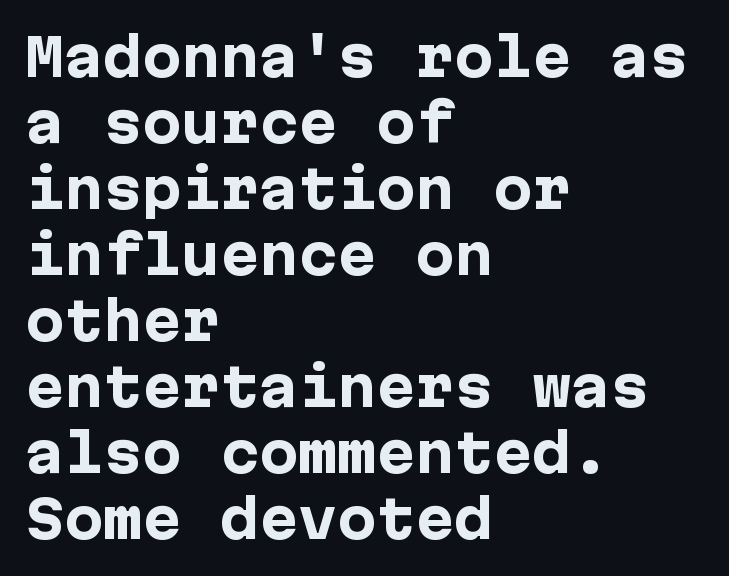
The paragraph has a hard left edge and a soft right edge. Has an underline been added? It has not. Style check: upright. What weight is shown? A full bold with thick strokes. Short note: letters normally spaced.
